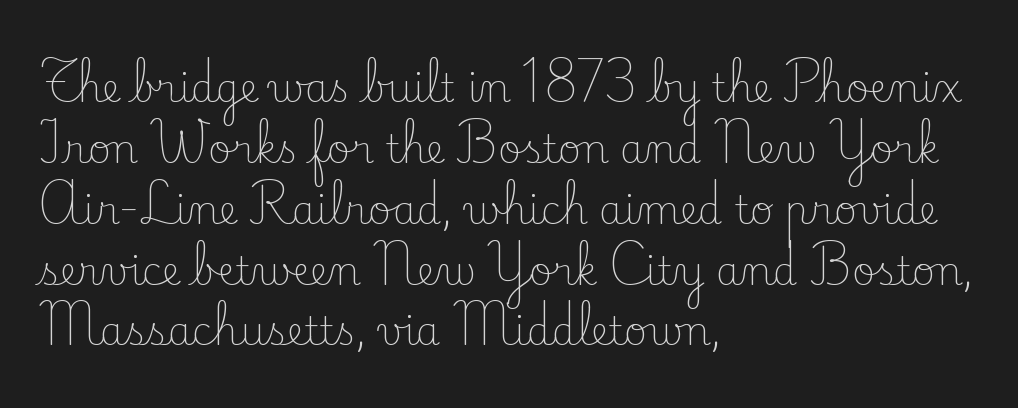
{"serif": "yes", "italic": "no", "bold": "no", "weight": "light", "width": "normal", "stroke_contrast": "low", "x_height": "small", "monospaced": "no", "underline": "no", "align": "left", "line_spacing": "normal", "line_spacing_ratio": 1.56, "letter_spacing": "normal", "letter_spacing_em": 0.0, "glyph_px": 39}
